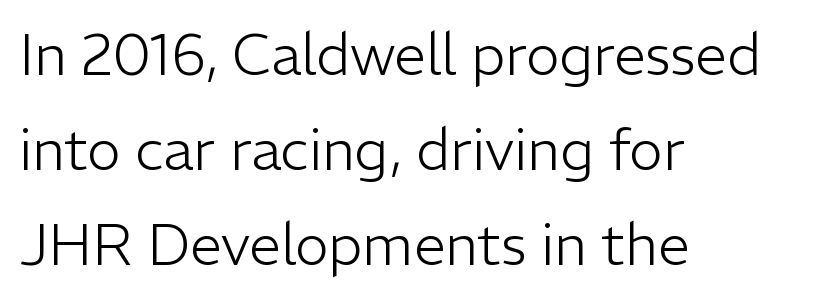
The image shows 57 px light sans-serif type, upright; set left-aligned, normal line spacing (1.67x), normal letter spacing, not underlined; low stroke contrast and a medium x-height.
